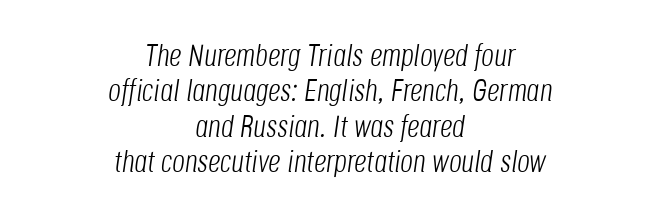
The image shows 31 px light, condensed type, italic (leaning right); set centered, tight line spacing (1.14x), normal letter spacing, not underlined; low stroke contrast and a large x-height.
